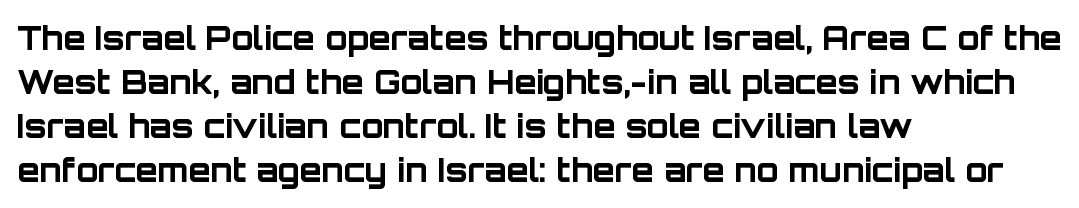
The image shows 32 px bold sans-serif type, upright; set left-aligned, normal line spacing (1.38x), normal letter spacing, not underlined; low stroke contrast and a large x-height.
